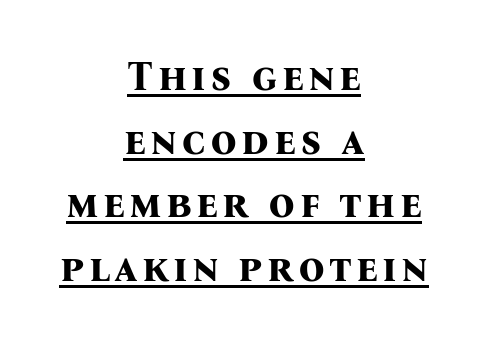
Does the lettering tilt? It doesn't — this is upright. The rendering uses a moderate line-height, typical for paragraphs. The lines in this sample share a center point and differ in where they start and stop. Beneath each row of characters lies a ruled line. The rendering shows small feet on the letterforms — a serif design.
